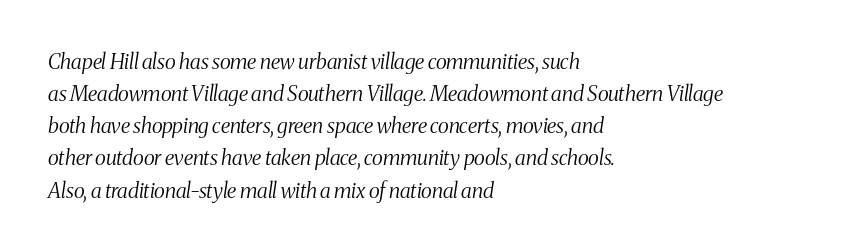
Q: Is the text bold? A: No.
Q: Is the text italic (slanted)? A: Yes, it leans right by about 8 degrees.
Q: Is the text underlined? A: No.
Q: How is the paragraph aligned? A: Left-aligned.
Q: Is the spacing between letters normal or unusually wide? A: Normal.
Q: Is the spacing between lines tight, normal or loose? A: Normal.
